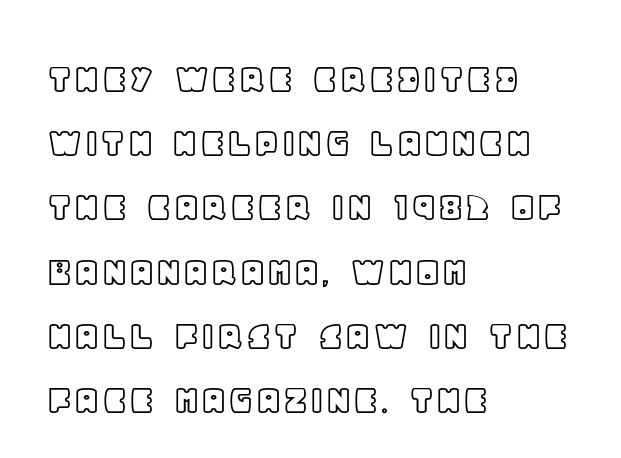
Q: Is the text italic (slanted)? A: No, it is upright.
Q: Is the text underlined? A: No.
Q: How is the paragraph aligned? A: Left-aligned.
Q: Is the spacing between letters normal or unusually wide? A: Normal.
Q: Is the spacing between lines tight, normal or loose? A: Normal.
Q: Width (condensed, normal, or wide)? A: Normal.
Q: x-height? A: Large.
Q: Monospaced? A: No.
